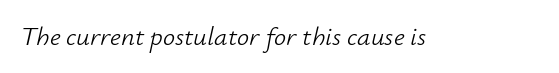
The image shows 27 px text type, italic (leaning right); set normal letter spacing, not underlined.
